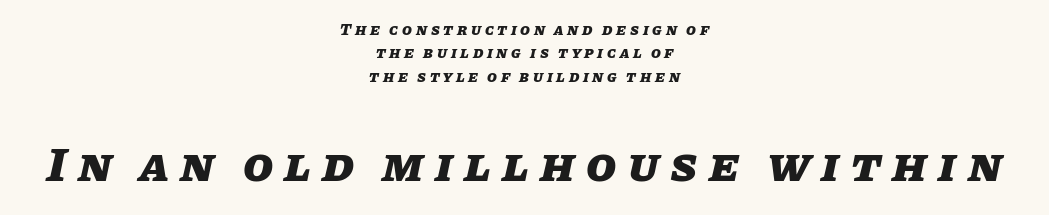
Q: Is the text bold? A: Yes.
Q: Is the text italic (slanted)? A: Yes, it leans right by about 11 degrees.
Q: Is the text underlined? A: No.
Q: How is the paragraph aligned? A: Centered.
Q: Is the spacing between letters normal or unusually wide? A: Unusually wide.
Q: Is the spacing between lines tight, normal or loose? A: Normal.
Q: Which block of text is set in a larger size, the first (top) or the second (bottom)? A: The second (bottom) one.
Q: Width (condensed, normal, or wide)? A: Normal.
Q: Stroke contrast? A: Low.
Q: x-height? A: Large.
Q: Monospaced? A: No.
